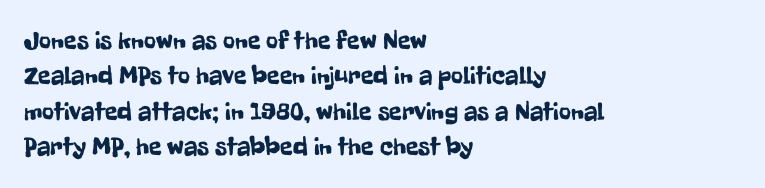
{"italic": "no", "underline": "no", "align": "left", "line_spacing": "normal", "line_spacing_ratio": 1.36, "letter_spacing": "normal", "letter_spacing_em": 0.0, "glyph_px": 26}
